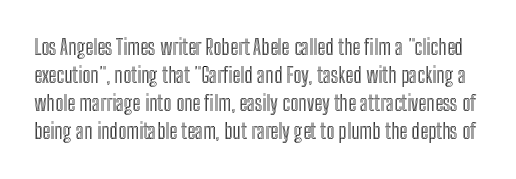
The image shows 21 px text type, upright; set normal line spacing (1.34x), normal letter spacing, not underlined.
